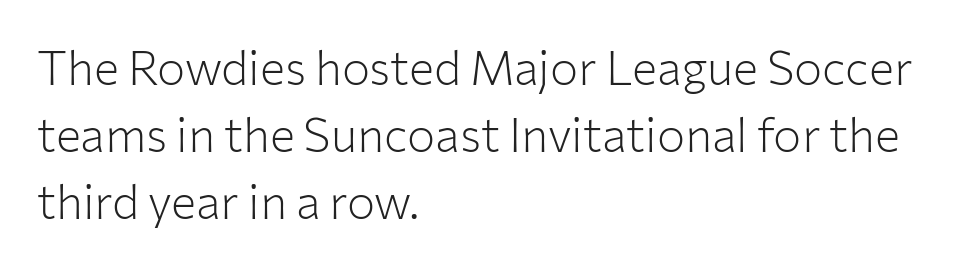
{"serif": "no", "italic": "no", "bold": "no", "weight": "light", "width": "normal", "stroke_contrast": "low", "x_height": "medium", "monospaced": "no", "underline": "no", "align": "left", "line_spacing": "normal", "line_spacing_ratio": 1.43, "letter_spacing": "normal", "letter_spacing_em": 0.0, "glyph_px": 47}
